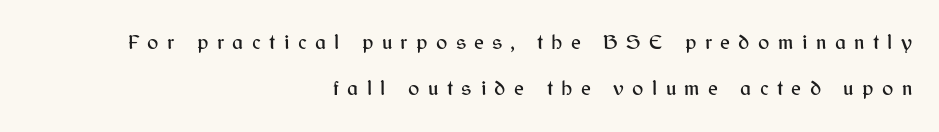
One-word summary of the alignment: right. Loose tracking; the words dissolve into strings of separated letters. Designer's note — italics off, roman on. How would I describe the line gaps? Wide and relaxed. Honestly, there is no underline to notice here at all.
